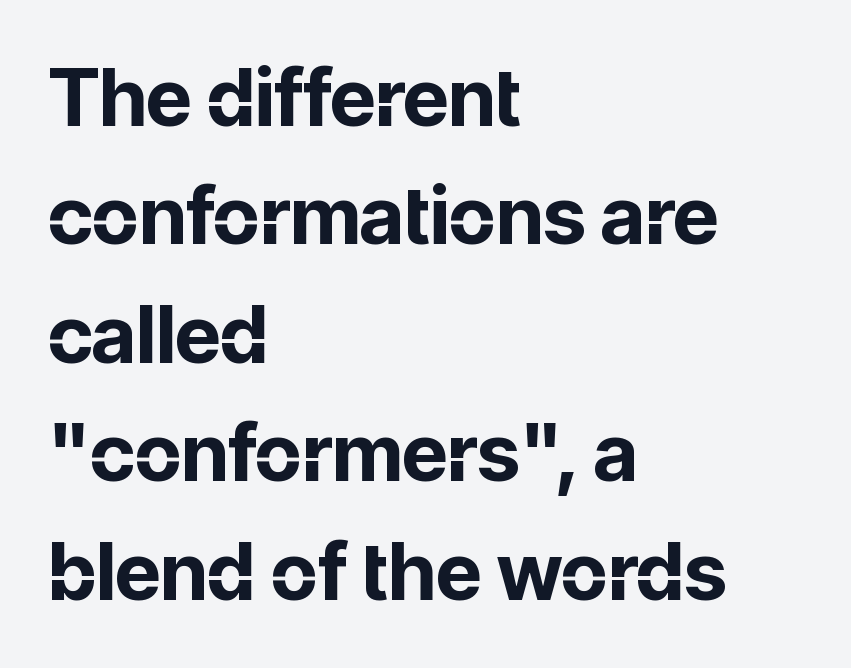
The image shows 80 px bold sans-serif type, upright; set left-aligned, normal line spacing (1.48x), normal letter spacing, not underlined; low stroke contrast and a medium x-height.
